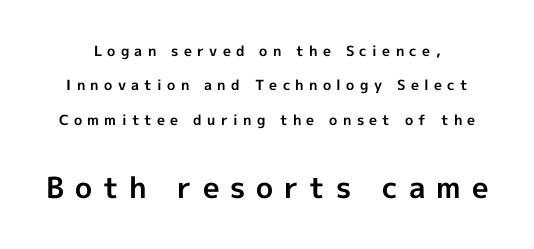
Q: Is the text bold? A: Yes.
Q: Is the text italic (slanted)? A: No, it is upright.
Q: Is the typeface a serif or a sans-serif typeface? A: Sans-serif.
Q: Is the text underlined? A: No.
Q: Is the spacing between letters normal or unusually wide? A: Unusually wide.
Q: Is the spacing between lines tight, normal or loose? A: Loose.
Q: Which block of text is set in a larger size, the first (top) or the second (bottom)? A: The second (bottom) one.
Q: Width (condensed, normal, or wide)? A: Normal.
Q: x-height? A: Medium.
Q: Monospaced? A: No.
